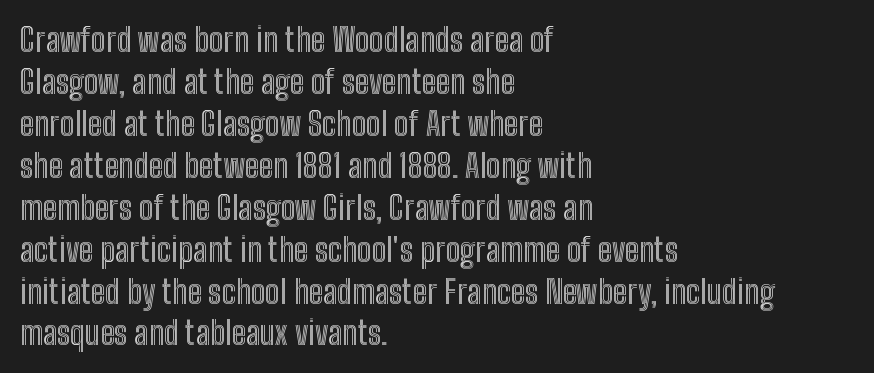
The vertical gap from one line to the next is medium. You could not count columns in this text — the font is proportionally spaced. Caption: multi-line text, flush left, ragged right. Does extra space separate the letters? No, they use regular spacing. Check under the words: just untouched page. You can tell it's not italic because the verticals are truly vertical.
